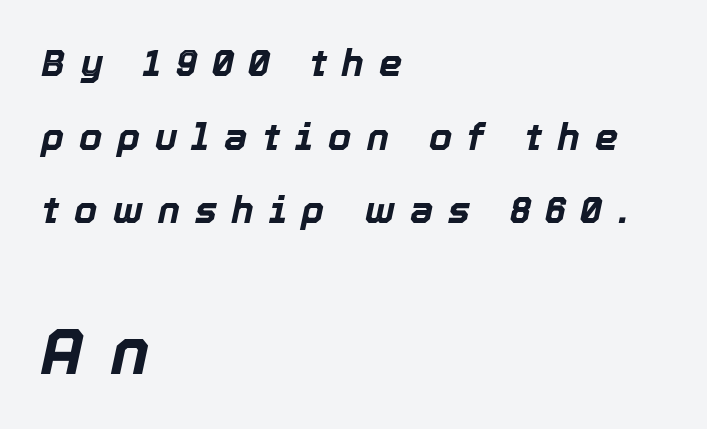
The image shows 65 px bold type, italic (leaning right); set left-aligned, loose line spacing (1.99x), unusually wide letter spacing (+0.41 em), not underlined; the second (bottom) block is 1.76x larger; a medium x-height.
